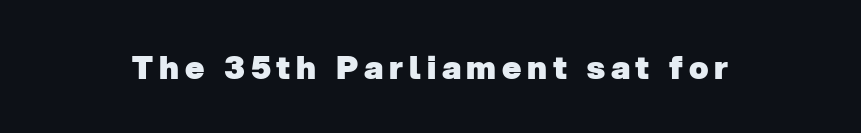
The image shows 32 px heavy sans-serif type; set not underlined; low stroke contrast and a medium x-height.
